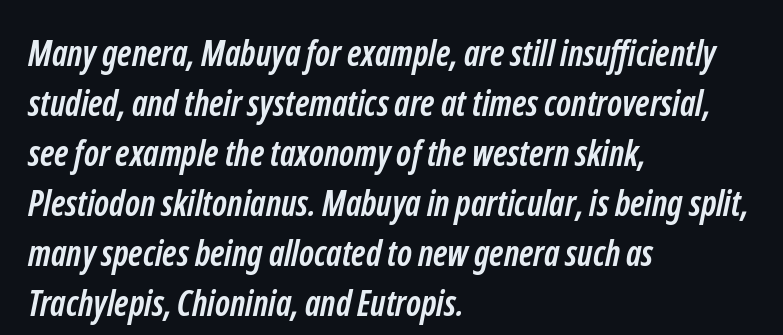
Here the glyphs are tracked normally, forming tight word shapes. This rendering uses left alignment, leaving the right contour irregular. What's the leading like? Ordinary, nothing unusual. Glance below the letters and you will spot only blank space.
